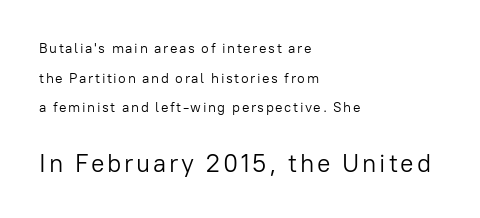
The later block is typeset at a bigger size than the earlier block. The paragraph has a hard left edge and a soft right edge. Anything drawn beneath the words? Only blank space. The typesetting does not lean heavy: it is not bold.
